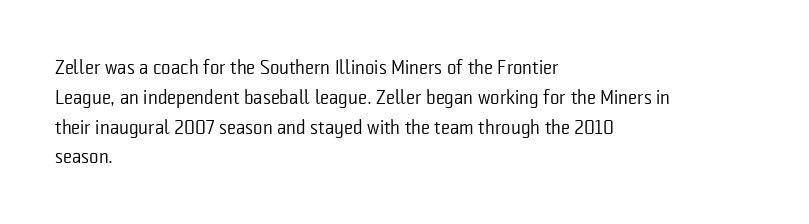
The image shows 20 px text type, upright; set left-aligned, normal line spacing (1.49x), normal letter spacing, not underlined.
